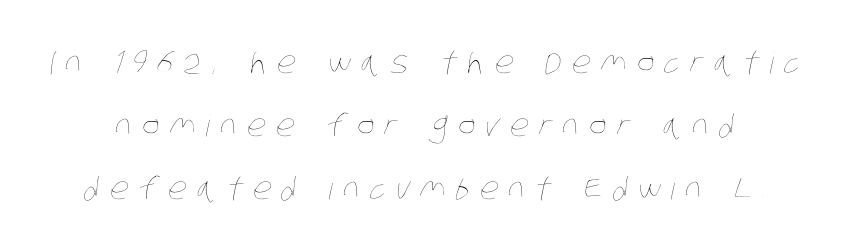
{"bold": "no", "weight": "thin", "width": "condensed", "stroke_contrast": "low", "x_height": "large", "monospaced": "no", "underline": "no", "line_spacing": "loose", "line_spacing_ratio": 2.1, "letter_spacing": "wide", "letter_spacing_em": 0.33, "glyph_px": 30}
